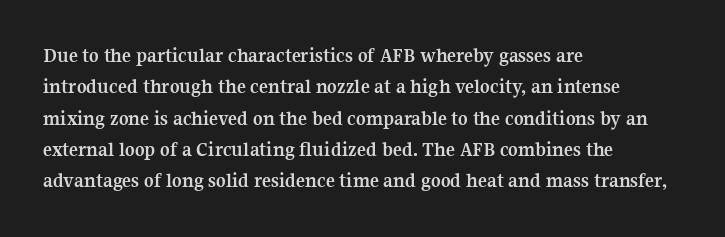
Q: Is the text bold? A: Yes.
Q: Is the text italic (slanted)? A: No, it is upright.
Q: Is the text underlined? A: No.
Q: How is the paragraph aligned? A: Left-aligned.
Q: Is the spacing between letters normal or unusually wide? A: Normal.
Q: Is the spacing between lines tight, normal or loose? A: Normal.
